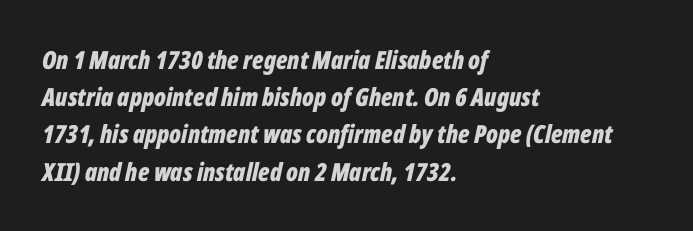
Beneath every word, the page is bare. Each word holds together tightly as a unit, with standard inter-letter gaps. The lettering tilts uniformly, giving the passage an italic look. Each line starts at the same left margin while the right side varies.
